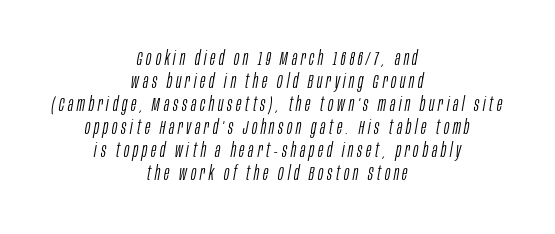
{"italic": "yes", "lean": "right", "slant_degrees": 10, "bold": "no", "underline": "no", "align": "center", "line_spacing": "tight", "line_spacing_ratio": 1.15, "glyph_px": 20}
